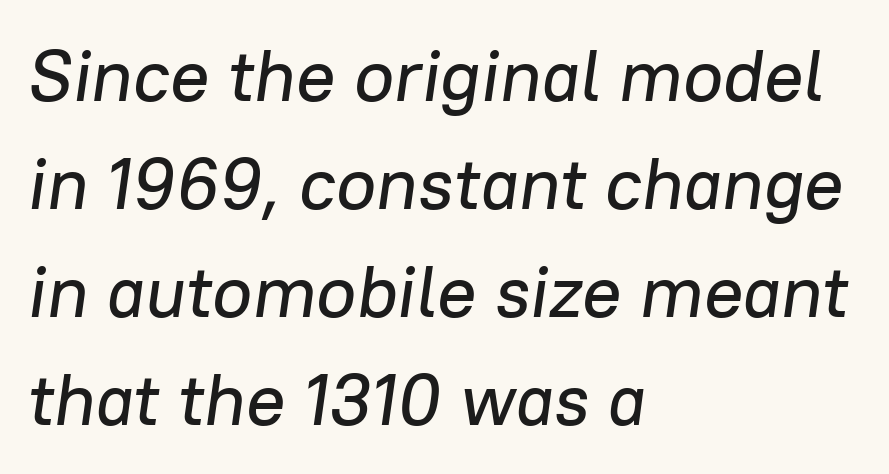
Q: Is the text italic (slanted)? A: Yes, it leans right by about 8 degrees.
Q: Is the text underlined? A: No.
Q: How is the paragraph aligned? A: Left-aligned.
Q: Is the spacing between letters normal or unusually wide? A: Normal.
Q: Is the spacing between lines tight, normal or loose? A: Normal.
Q: Width (condensed, normal, or wide)? A: Normal.
Q: Stroke contrast? A: Low.
Q: x-height? A: Medium.
Q: Monospaced? A: No.
